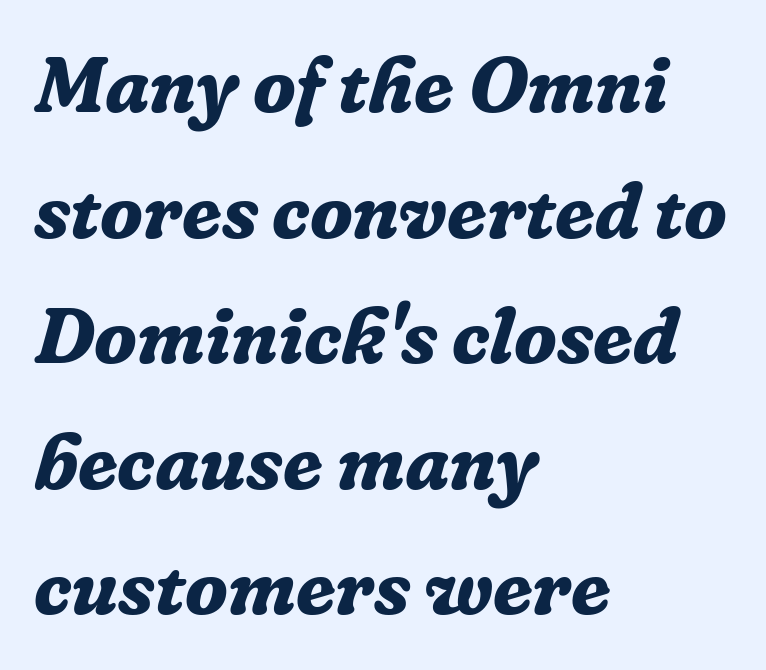
{"serif": "yes", "italic": "yes", "lean": "right", "slant_degrees": 16, "bold": "yes", "weight": "bold", "width": "normal", "stroke_contrast": "low", "x_height": "medium", "monospaced": "no", "underline": "no", "align": "left", "line_spacing": "normal", "line_spacing_ratio": 1.59, "letter_spacing": "normal", "letter_spacing_em": 0.0, "glyph_px": 79}
